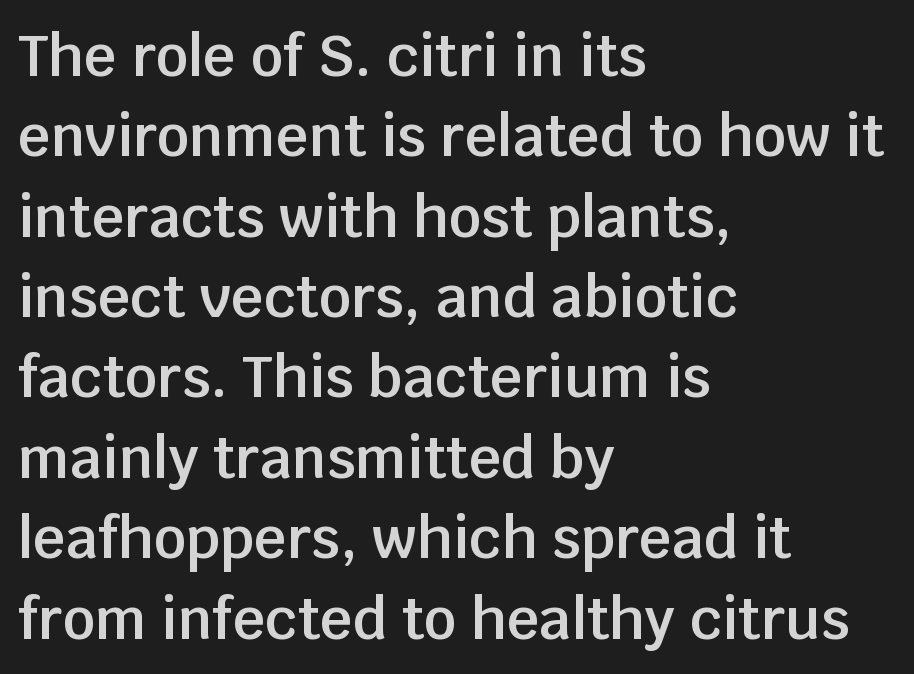
{"serif": "no", "italic": "no", "bold": "semi", "weight": "semibold", "width": "normal", "stroke_contrast": "low", "x_height": "large", "monospaced": "no", "underline": "no", "align": "left", "line_spacing": "normal", "line_spacing_ratio": 1.41, "letter_spacing": "normal", "letter_spacing_em": 0.0, "glyph_px": 57}
